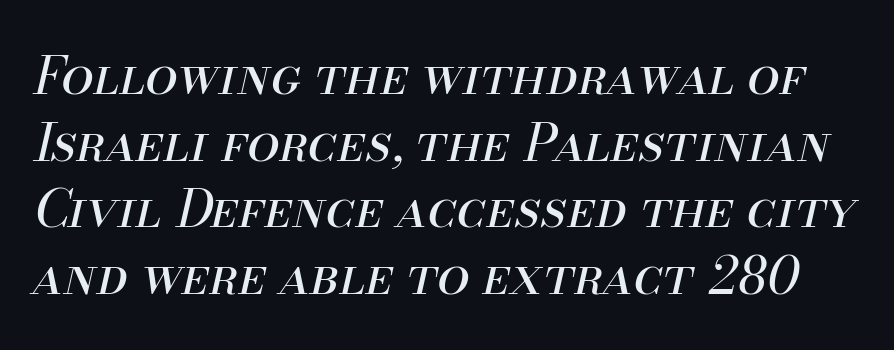
Is this a fixed-width face? No — the glyphs have proportional, varying widths. The space beneath each line is pristine and unruled. There's an unmistakable incline to the writing here. Tracking value appears to be zero — textbook default spacing.
